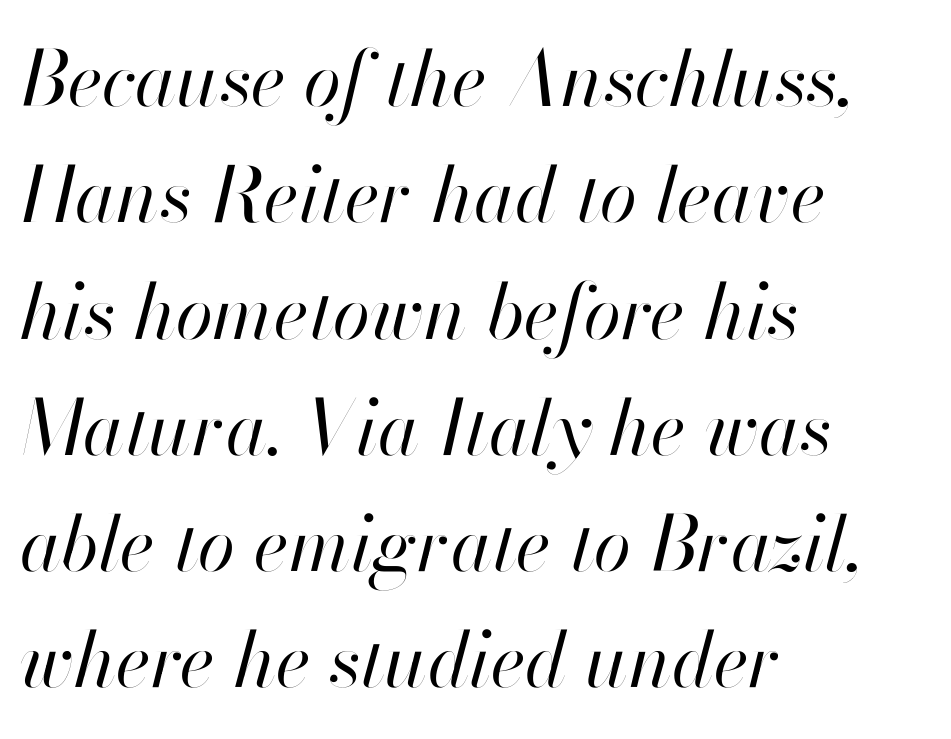
{"italic": "yes", "lean": "right", "slant_degrees": 13, "bold": "no", "weight": "regular", "width": "normal", "stroke_contrast": "high", "x_height": "small", "monospaced": "no", "underline": "no", "align": "left", "line_spacing": "normal", "line_spacing_ratio": 1.53, "letter_spacing": "normal", "letter_spacing_em": 0.0, "glyph_px": 76}
